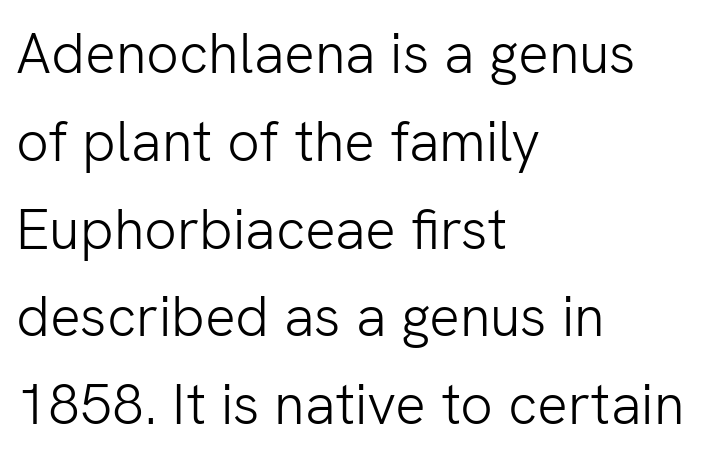
The designer left line spacing at the default. The weight tops out at a normal text grade. Looks like regular typesetting: each glyph gets only the width it needs. Caption: standard tracking, unaltered.
